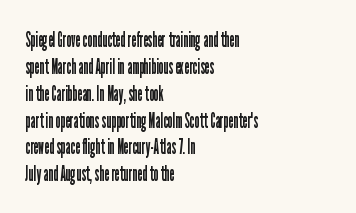
Q: Is the text bold? A: No.
Q: Is the text italic (slanted)? A: No, it is upright.
Q: Is the text underlined? A: No.
Q: How is the paragraph aligned? A: Left-aligned.
Q: Is the spacing between letters normal or unusually wide? A: Normal.
